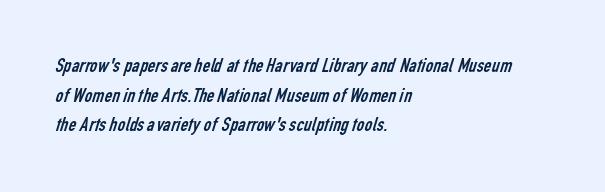
The image shows 21 px text type; set left-aligned, normal line spacing (1.41x), normal letter spacing, not underlined.
